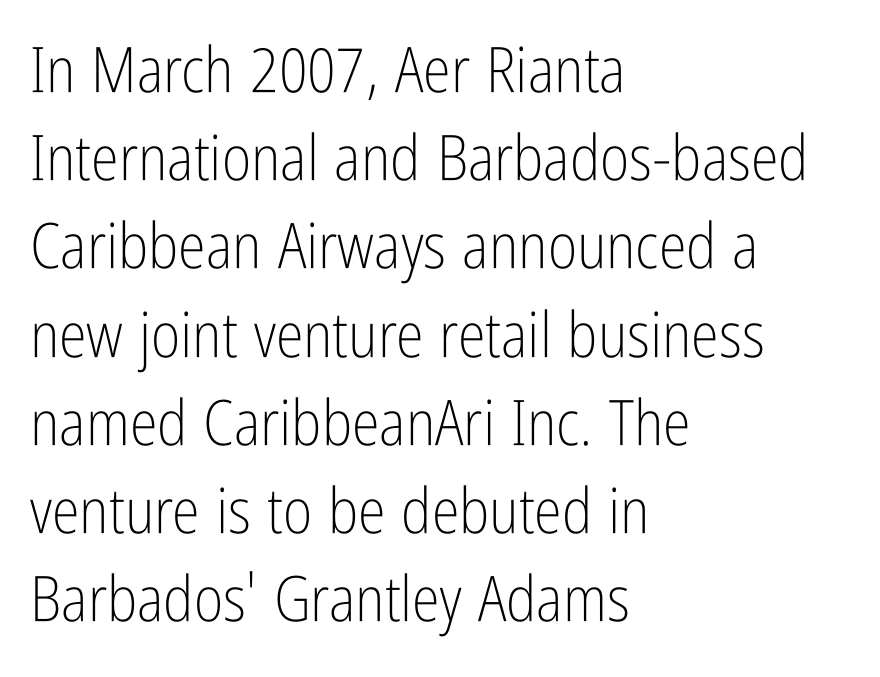
The image shows 63 px light, condensed sans-serif type, upright; set left-aligned, normal line spacing (1.4x), normal letter spacing, not underlined; low stroke contrast and a medium x-height.
